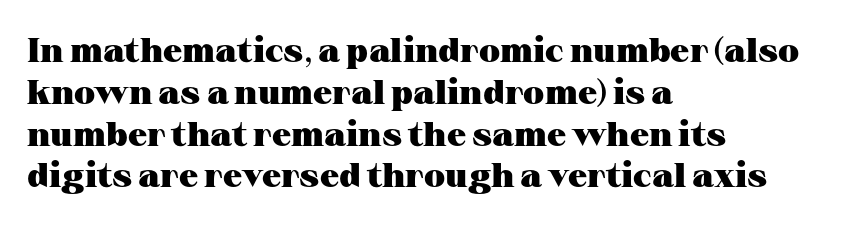
{"serif": "yes", "italic": "no", "bold": "yes", "weight": "heavy", "width": "wide", "stroke_contrast": "medium", "x_height": "medium", "monospaced": "no", "underline": "no", "align": "left", "line_spacing_ratio": 1.23, "letter_spacing": "normal", "letter_spacing_em": 0.0, "glyph_px": 34}
